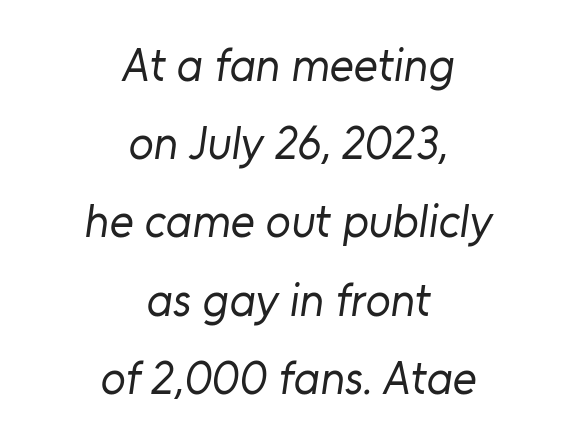
{"serif": "no", "bold": "no", "weight": "regular", "width": "normal", "stroke_contrast": "low", "x_height": "medium", "monospaced": "no", "underline": "no", "align": "center", "line_spacing": "normal", "line_spacing_ratio": 1.7, "letter_spacing": "normal", "letter_spacing_em": 0.0, "glyph_px": 46}
